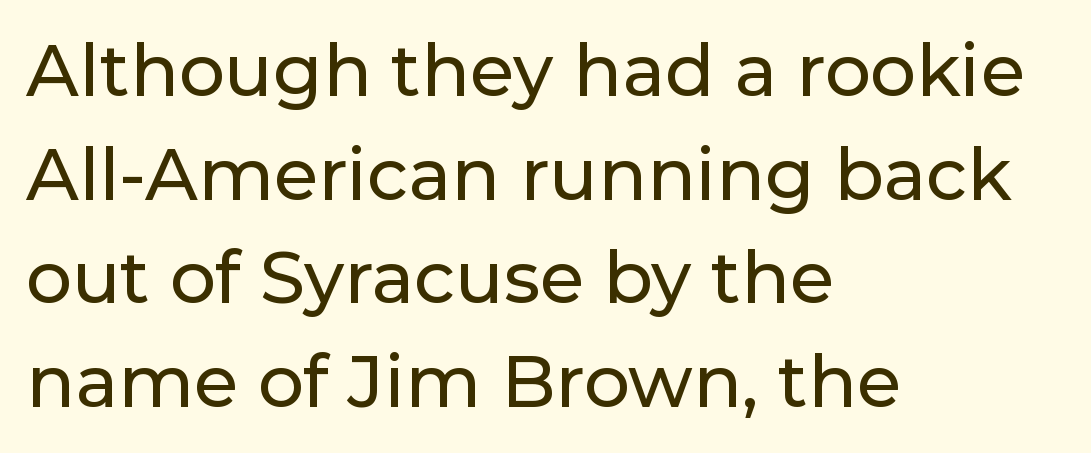
{"serif": "no", "italic": "no", "width": "normal", "stroke_contrast": "low", "x_height": "medium", "monospaced": "no", "underline": "no", "align": "left", "line_spacing": "normal", "line_spacing_ratio": 1.44, "letter_spacing": "normal", "letter_spacing_em": 0.0, "glyph_px": 72}
